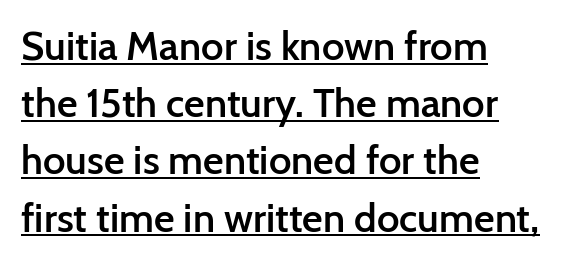
The image shows 40 px semibold sans-serif type, upright; set left-aligned, normal line spacing (1.43x), normal letter spacing, underlined; low stroke contrast and a medium x-height.
